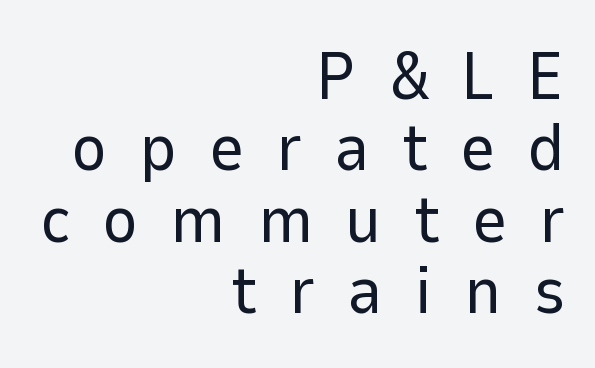
The compositor pushed each line to the right boundary. Font category for this specimen: sans-serif. Weight: in the light-to-regular range. The letters advance in unequal steps, a hallmark of proportional type. The space beneath each line is pristine and unruled.
